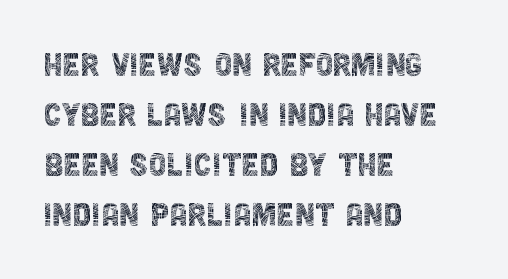
The image shows 40 px thin, condensed sans-serif type, upright; set left-aligned, normal line spacing (1.25x), normal letter spacing, not underlined; a large x-height.
